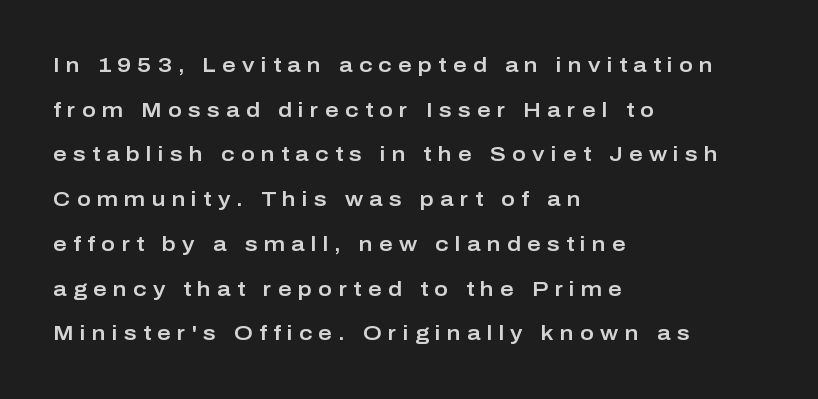
The image shows 21 px text type, upright; set left-aligned, loose line spacing (2.13x), unusually wide letter spacing (+0.3 em), not underlined.
